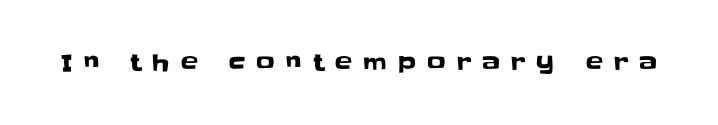
Q: Is the text italic (slanted)? A: No, it is upright.
Q: Is the text underlined? A: No.
Q: Is the spacing between letters normal or unusually wide? A: Unusually wide.
